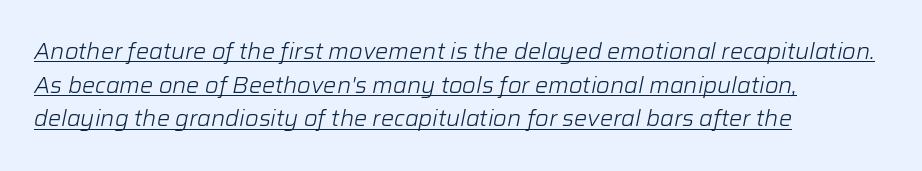
Q: Is the text bold? A: No.
Q: Is the text italic (slanted)? A: Yes, it leans right by about 12 degrees.
Q: Is the text underlined? A: Yes.
Q: How is the paragraph aligned? A: Left-aligned.
Q: Is the spacing between letters normal or unusually wide? A: Normal.
Q: Is the spacing between lines tight, normal or loose? A: Normal.
